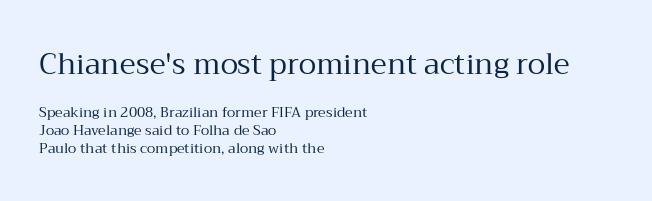
{"serif": "yes", "italic": "no", "bold": "no", "weight": "regular", "width": "normal", "stroke_contrast": "medium", "x_height": "medium", "monospaced": "no", "underline": "no", "align": "left", "line_spacing": "normal", "line_spacing_ratio": 1.3, "letter_spacing": "normal", "letter_spacing_em": 0.0, "larger_block": "first", "size_ratio": 2.07, "glyph_px": 29}
